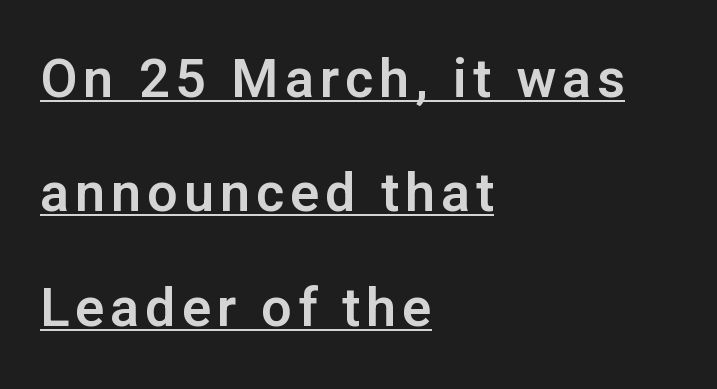
Q: Is the text italic (slanted)? A: No, it is upright.
Q: Is the typeface a serif or a sans-serif typeface? A: Sans-serif.
Q: Is the text underlined? A: Yes.
Q: How is the paragraph aligned? A: Left-aligned.
Q: Is the spacing between lines tight, normal or loose? A: Loose.
Q: Width (condensed, normal, or wide)? A: Normal.
Q: Stroke contrast? A: Low.
Q: x-height? A: Medium.
Q: Monospaced? A: No.
